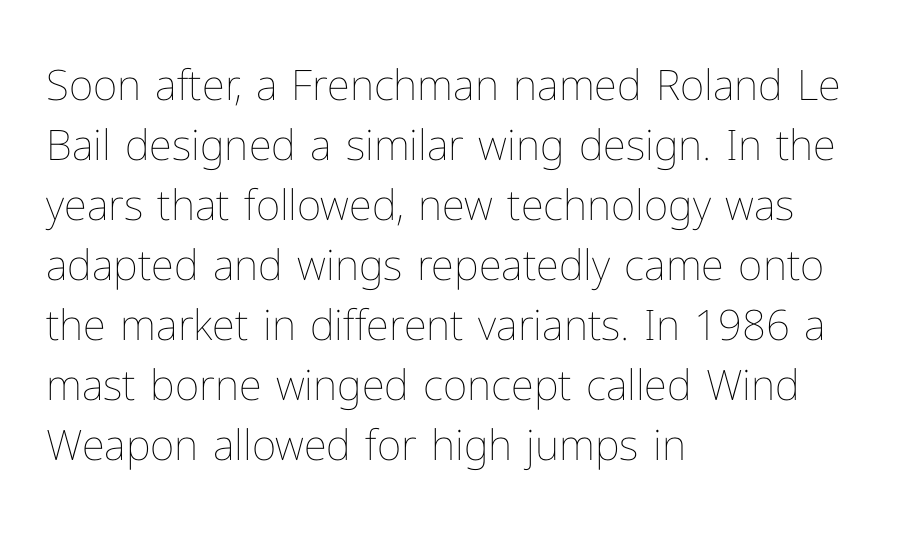
{"italic": "no", "bold": "no", "weight": "thin", "width": "normal", "stroke_contrast": "low", "x_height": "medium", "monospaced": "no", "underline": "no", "align": "left", "line_spacing": "normal", "line_spacing_ratio": 1.43, "letter_spacing": "normal", "letter_spacing_em": 0.0, "glyph_px": 42}
